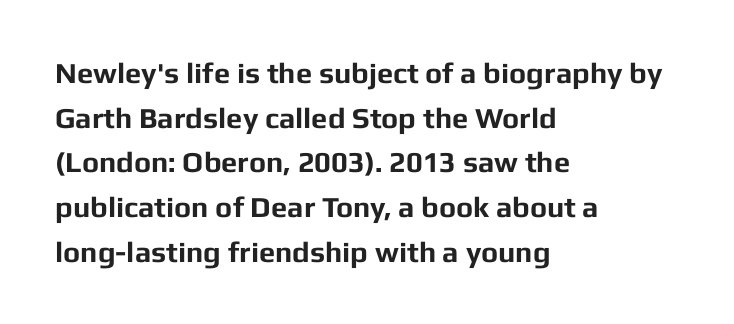
A typesetter would call this proportional, since set widths differ per character. In terms of letterspacing, this is plain default setting. The passage shown is typeset with a sans-serif family. The foot of each line stays bare and open. Line spacing here is normal.
